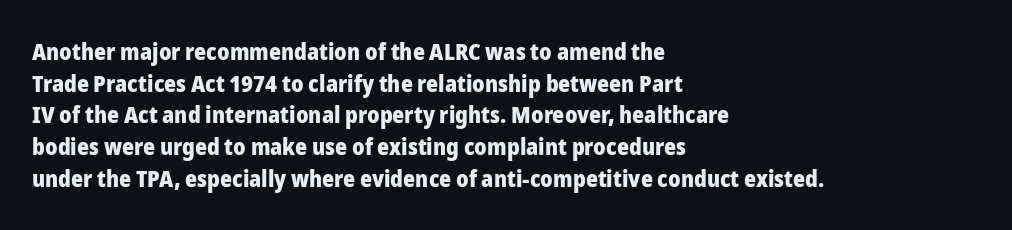
The lines are quadded left. Regular leading. Nothing unusual about the tracking: characters are spaced as the font intends. The font is running at its bold setting. Tall strokes in this sample are plumb rather than angled.
